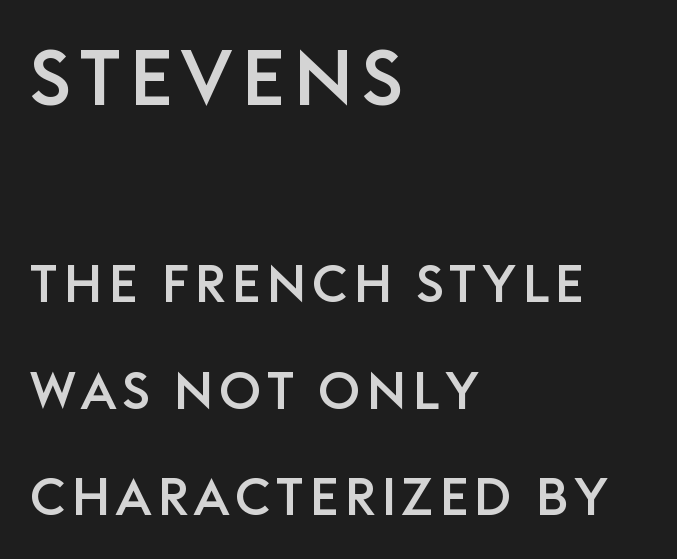
The image shows 78 px sans-serif type, upright; set left-aligned, loose line spacing (2.05x), not underlined; the first (top) block is 1.5x larger; low stroke contrast and a large x-height.
